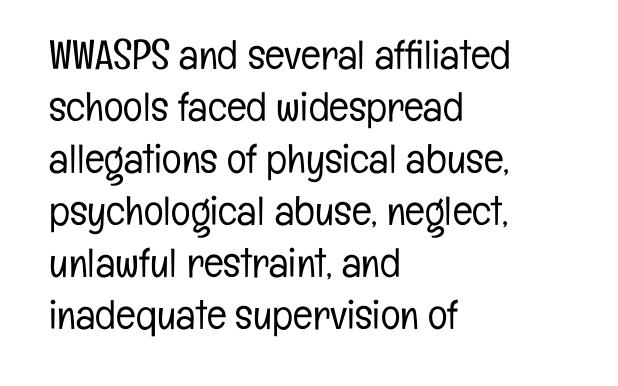
{"serif": "no", "italic": "no", "bold": "no", "weight": "light", "width": "condensed", "stroke_contrast": "low", "x_height": "medium", "monospaced": "no", "underline": "no", "align": "left", "line_spacing": "normal", "line_spacing_ratio": 1.27, "letter_spacing": "normal", "letter_spacing_em": 0.0, "glyph_px": 41}
